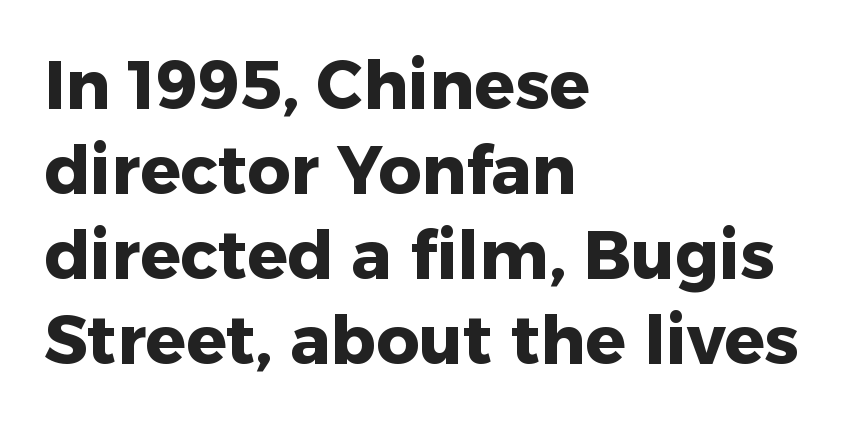
The letters stand straight up with perfectly vertical stems. What weight is shown? A full bold with thick strokes. You could call the tracking neutral — neither tight nor loose. Each letter keeps its own natural width here, so spacing adapts to shape.
